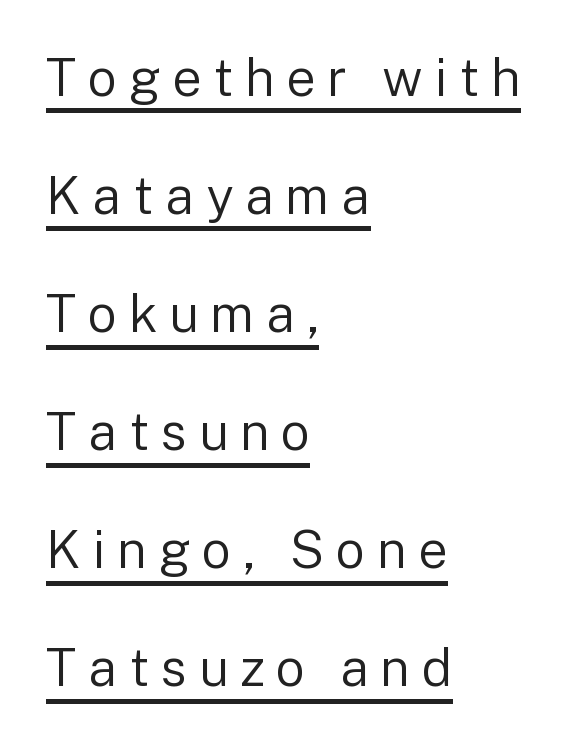
Q: Is the text bold? A: No.
Q: Is the text italic (slanted)? A: No, it is upright.
Q: Is the typeface a serif or a sans-serif typeface? A: Sans-serif.
Q: Is the text underlined? A: Yes.
Q: How is the paragraph aligned? A: Left-aligned.
Q: Is the spacing between letters normal or unusually wide? A: Unusually wide.
Q: Is the spacing between lines tight, normal or loose? A: Loose.
Q: Width (condensed, normal, or wide)? A: Normal.
Q: Stroke contrast? A: Low.
Q: x-height? A: Medium.
Q: Monospaced? A: No.
